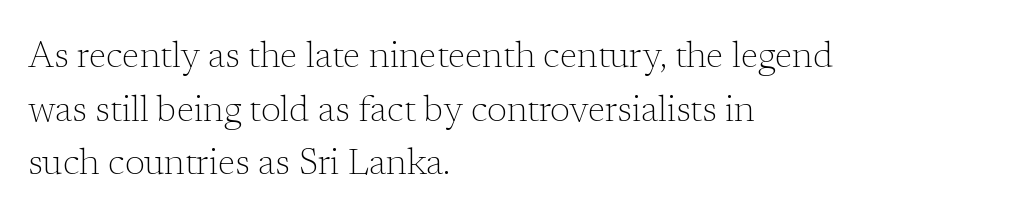
{"serif": "yes", "italic": "no", "bold": "no", "weight": "light", "width": "normal", "stroke_contrast": "low", "x_height": "medium", "monospaced": "no", "underline": "no", "align": "left", "line_spacing": "normal", "line_spacing_ratio": 1.49, "letter_spacing": "normal", "letter_spacing_em": 0.0, "glyph_px": 36}
